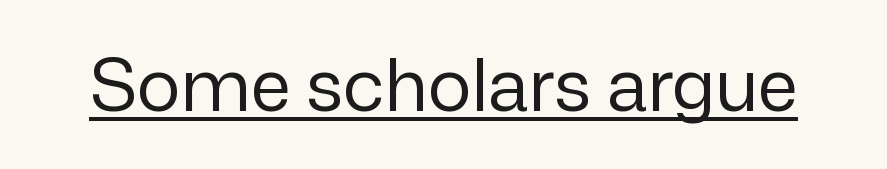
Q: Is the text bold? A: No.
Q: Is the text italic (slanted)? A: No, it is upright.
Q: Is the typeface a serif or a sans-serif typeface? A: Sans-serif.
Q: Is the text underlined? A: Yes.
Q: Is the spacing between letters normal or unusually wide? A: Normal.
Q: Width (condensed, normal, or wide)? A: Normal.
Q: Stroke contrast? A: Low.
Q: x-height? A: Medium.
Q: Monospaced? A: No.
